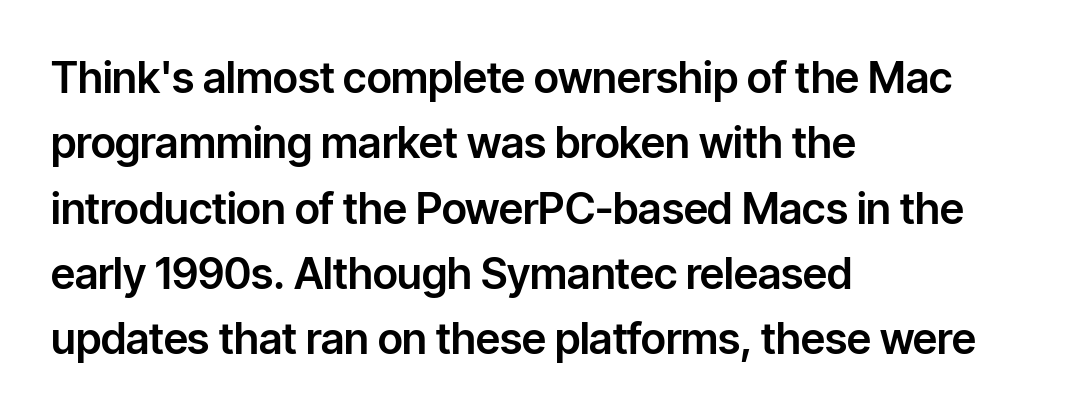
The image shows 43 px sans-serif type, upright; set left-aligned, normal line spacing (1.52x), normal letter spacing, not underlined; low stroke contrast and a medium x-height.
